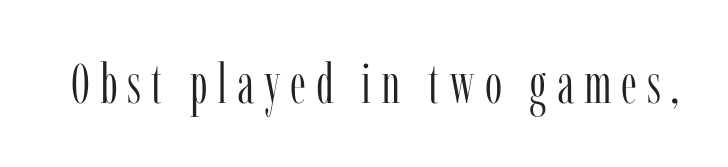
Q: Is the text bold? A: No.
Q: Is the text italic (slanted)? A: No, it is upright.
Q: Is the typeface a serif or a sans-serif typeface? A: Serif.
Q: Is the text underlined? A: No.
Q: Width (condensed, normal, or wide)? A: Condensed.
Q: Stroke contrast? A: Low.
Q: x-height? A: Medium.
Q: Monospaced? A: No.
